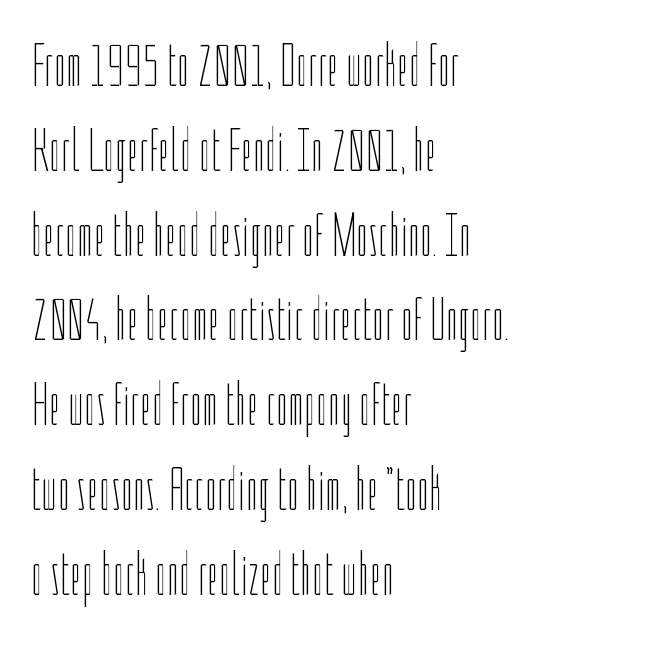
The font is comparable to plain body text, perhaps lighter. No extra tracking has been applied to these lines. These lines are set flush left with a ragged right edge. Descender tails drop into unmarked territory. In terms of leading, this rendering sits right in the middle. Do the characters align in a grid? No, the font is proportional.
